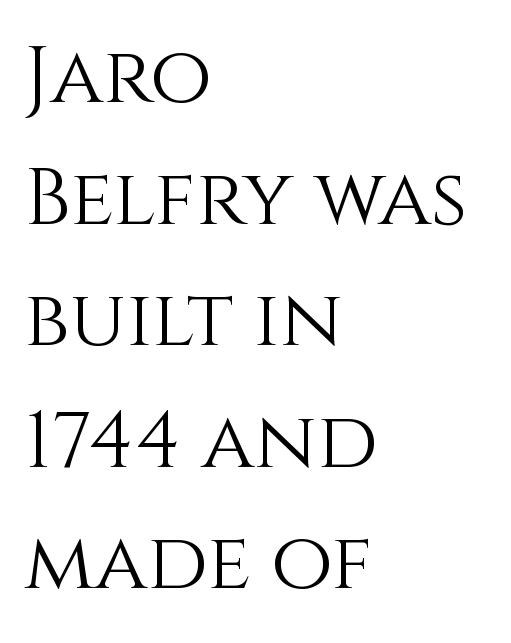
Q: Is the text bold? A: No.
Q: Is the text italic (slanted)? A: No, it is upright.
Q: Is the text underlined? A: No.
Q: How is the paragraph aligned? A: Left-aligned.
Q: Is the spacing between letters normal or unusually wide? A: Normal.
Q: Is the spacing between lines tight, normal or loose? A: Normal.
Q: Width (condensed, normal, or wide)? A: Normal.
Q: x-height? A: Large.
Q: Monospaced? A: No.
